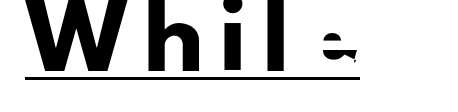
The image shows 61 px sans-serif type, upright; set unusually wide letter spacing (+0.25 em), underlined; low stroke contrast and a small x-height.
